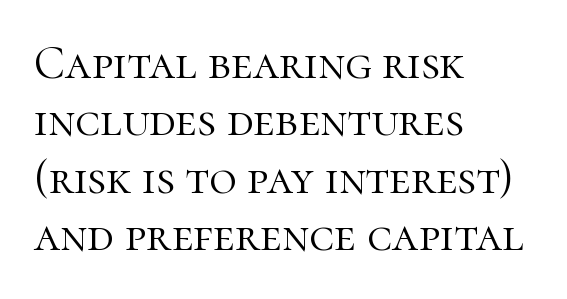
The type sits square on the baseline with zero lean. A typesetter would call this zero additional tracking. The strokes carry an ordinary text weight at most. The words here are not underlined. The font family rendered here belongs to the serif group. These lines are rendered in a variable-pitch font.
